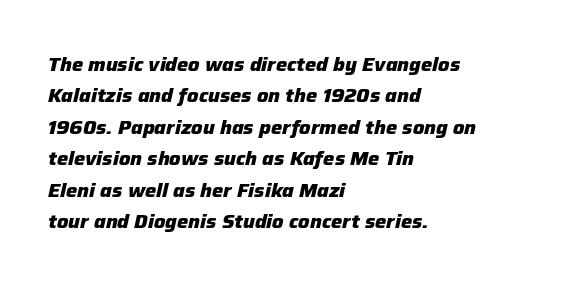
What's the leading like? Ordinary, nothing unusual. Weight check: bold — yes, fully. Visually the block forms a straight wall on the left and a jagged coastline on the right. Default kerning and tracking; the words read as compact shapes. Decoration check: the copy has no underline.
